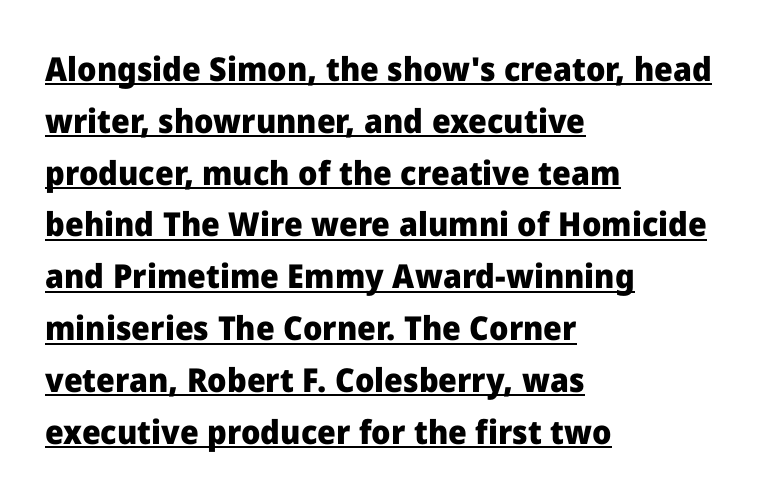
Q: Is the text bold? A: Yes.
Q: Is the text italic (slanted)? A: No, it is upright.
Q: Is the typeface a serif or a sans-serif typeface? A: Sans-serif.
Q: Is the text underlined? A: Yes.
Q: How is the paragraph aligned? A: Left-aligned.
Q: Is the spacing between letters normal or unusually wide? A: Normal.
Q: Is the spacing between lines tight, normal or loose? A: Normal.
Q: Width (condensed, normal, or wide)? A: Normal.
Q: Stroke contrast? A: Low.
Q: x-height? A: Medium.
Q: Monospaced? A: No.
